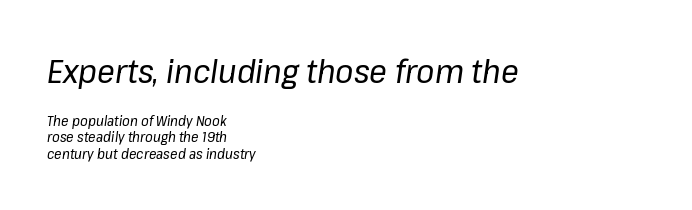
The image shows 33 px regular-weight type, italic (leaning right); set left-aligned, tight line spacing (1.15x), normal letter spacing, not underlined; the first (top) block is 2.36x larger; low stroke contrast and a medium x-height.
